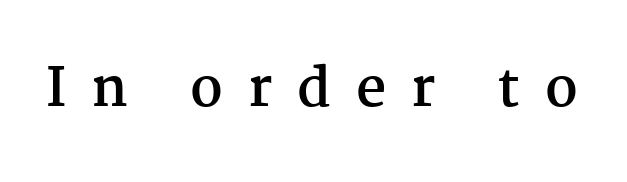
The image shows 53 px semibold serif type, upright; set unusually wide letter spacing (+0.47 em), not underlined; medium stroke contrast and a medium x-height.
